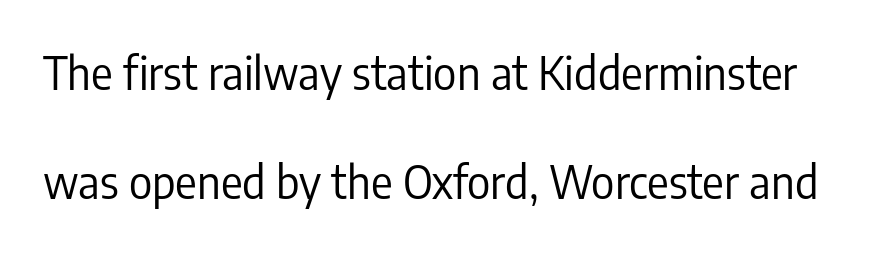
Vertical stems look standard width or narrower in stroke. The passage shown has conventional tracking throughout. Classification — sans serif. This sample has the flowing, uneven cadence of proportional lettering.
